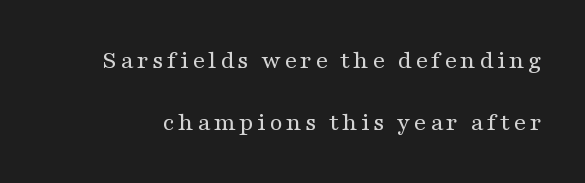
The image shows 26 px text type, upright; set loose line spacing (2.38x), not underlined.
